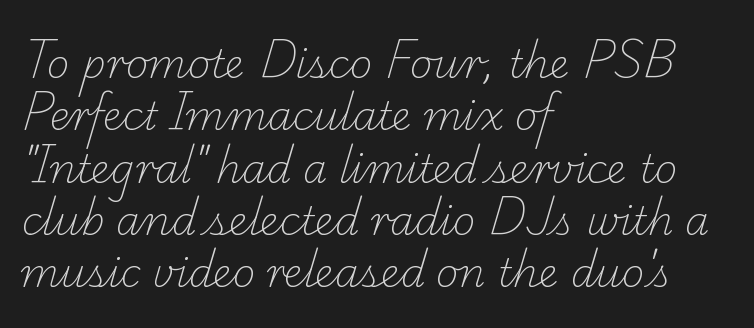
The rows are spaced the way most documents space them. To sum up the face: it has serifs. Counters stay open thanks to moderate or lighter strokes. These lines keep a tight, regular rhythm from letter to letter.
